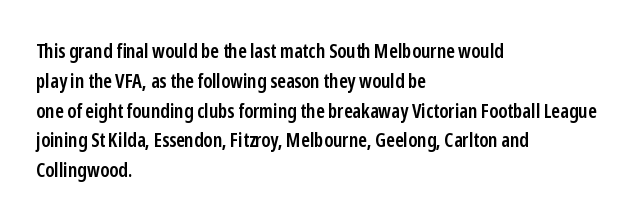
The image shows 20 px text type, upright; set left-aligned, normal line spacing (1.49x), normal letter spacing, not underlined.
